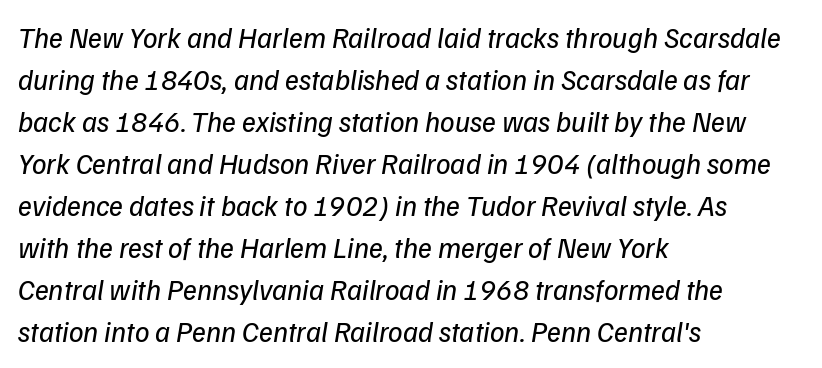
The image shows 29 px regular-weight sans-serif type; set left-aligned, normal line spacing (1.45x), normal letter spacing, not underlined; low stroke contrast and a medium x-height.
